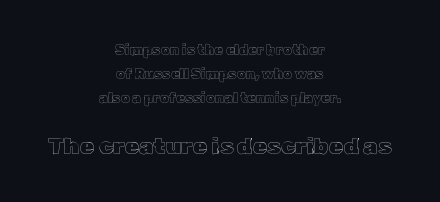
The image shows 23 px text type, upright; set centered, line spacing 1.73x, normal letter spacing, not underlined; the second (bottom) block is 1.64x larger.
